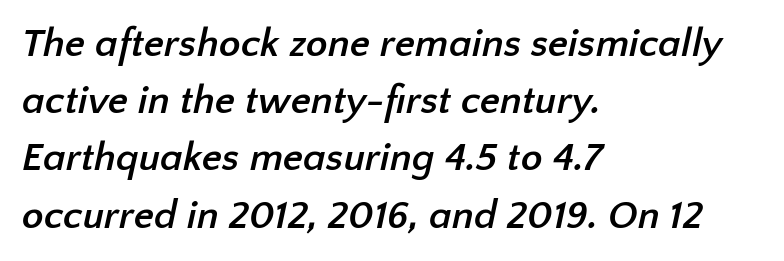
{"serif": "no", "bold": "yes", "weight": "semibold", "width": "normal", "stroke_contrast": "low", "x_height": "medium", "monospaced": "no", "underline": "no", "align": "left", "line_spacing": "normal", "line_spacing_ratio": 1.43, "letter_spacing": "normal", "letter_spacing_em": 0.0, "glyph_px": 40}
